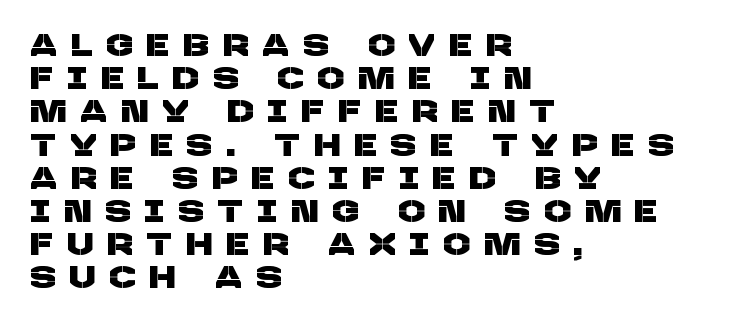
Q: Is the typeface a serif or a sans-serif typeface? A: Sans-serif.
Q: Is the text underlined? A: No.
Q: How is the paragraph aligned? A: Left-aligned.
Q: Is the spacing between letters normal or unusually wide? A: Unusually wide.
Q: Is the spacing between lines tight, normal or loose? A: Tight.
Q: Width (condensed, normal, or wide)? A: Normal.
Q: Stroke contrast? A: Low.
Q: x-height? A: Large.
Q: Monospaced? A: No.
